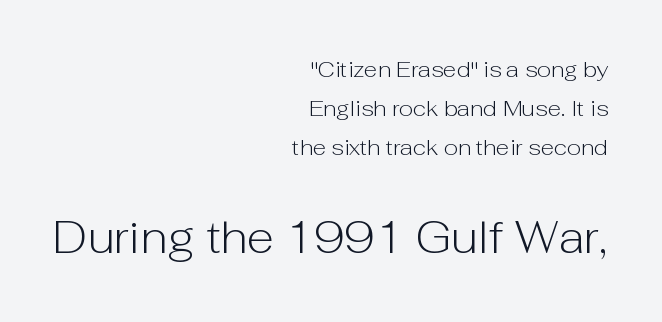
The weight would be labelled regular, book, light, or lighter still. Look at the tracking — it's just the regular setting, nothing added. If you drew a line through each stem, it would be perfectly vertical. The characters display no serif detailing; their extremities are plain.
